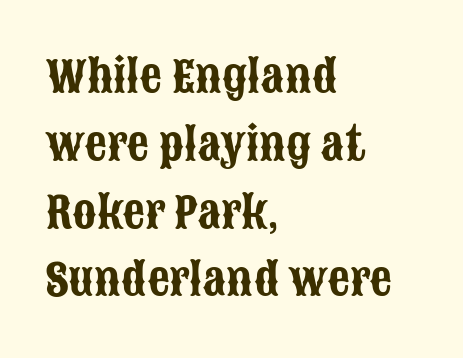
Q: Is the text italic (slanted)? A: No, it is upright.
Q: Is the typeface a serif or a sans-serif typeface? A: Sans-serif.
Q: Is the text underlined? A: No.
Q: How is the paragraph aligned? A: Left-aligned.
Q: Is the spacing between letters normal or unusually wide? A: Normal.
Q: Is the spacing between lines tight, normal or loose? A: Normal.
Q: Width (condensed, normal, or wide)? A: Condensed.
Q: Stroke contrast? A: Low.
Q: x-height? A: Large.
Q: Monospaced? A: No.
